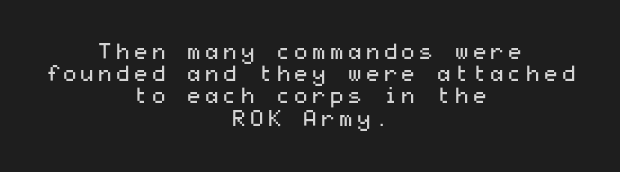
Nope, not italic — everything's standing straight. Notice how the passage keeps no hard edge, just a central spine. Summary of weight: not heavy and not bold. Just letters on the line, the space beneath them empty. Leading is clearly below the norm, producing a dense column.
